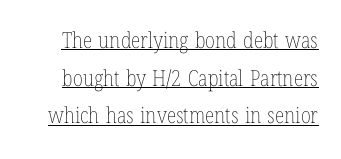
Q: Is the text bold? A: No.
Q: Is the text italic (slanted)? A: No, it is upright.
Q: Is the text underlined? A: Yes.
Q: Is the spacing between letters normal or unusually wide? A: Normal.
